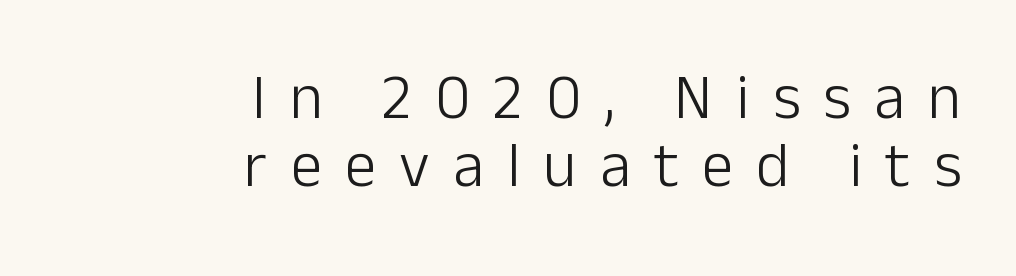
Bare-footed words on every line. Stroke thickness stays within the range of a standard reading face or lighter. These lines are composed in type without serifs. Quick note: not italic, upright.
